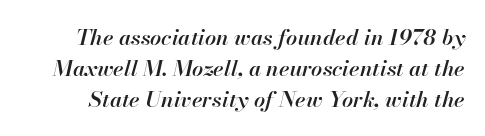
The image shows 22 px text type, italic (leaning right); set normal line spacing (1.4x), normal letter spacing, not underlined.
